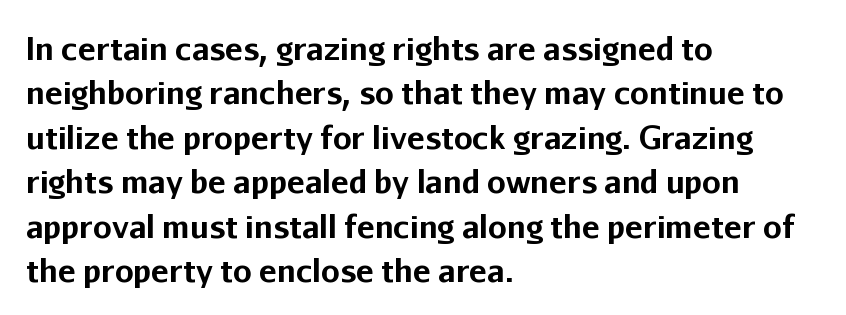
The image shows 30 px bold sans-serif type, upright; set left-aligned, normal line spacing (1.48x), normal letter spacing, not underlined; low stroke contrast and a medium x-height.
